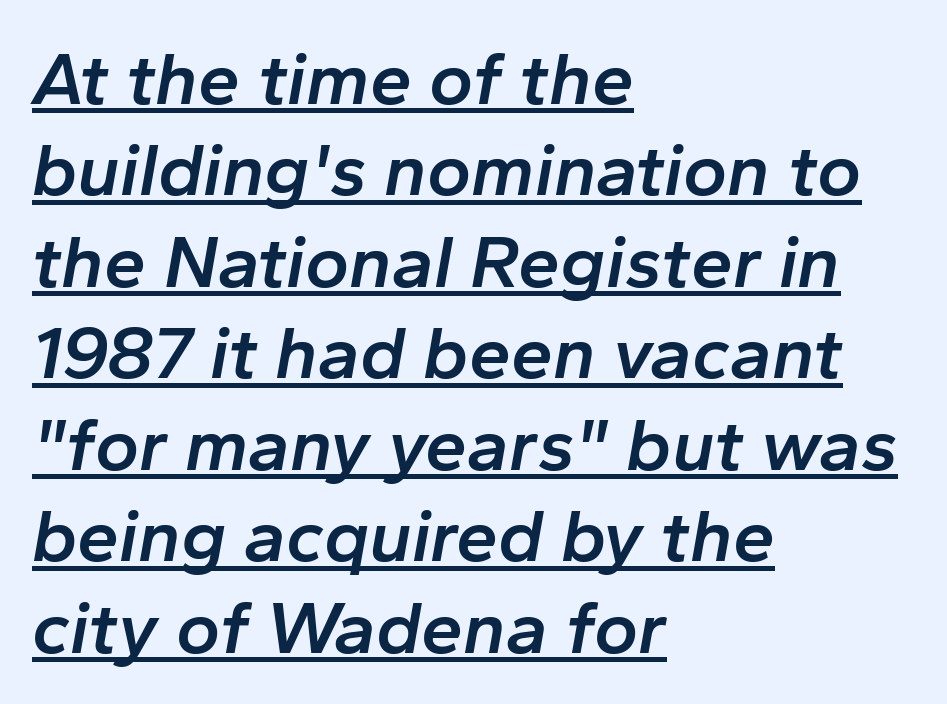
{"italic": "yes", "lean": "right", "slant_degrees": 10, "bold": "semi", "weight": "semibold", "width": "normal", "stroke_contrast": "low", "x_height": "medium", "monospaced": "no", "underline": "yes", "align": "left", "line_spacing_ratio": 1.22, "letter_spacing": "normal", "letter_spacing_em": 0.0, "glyph_px": 75}
